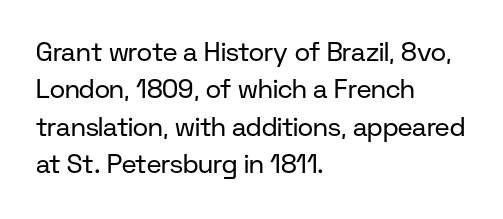
Q: Is the text bold? A: No.
Q: Is the text italic (slanted)? A: No, it is upright.
Q: Is the text underlined? A: No.
Q: How is the paragraph aligned? A: Left-aligned.
Q: Is the spacing between letters normal or unusually wide? A: Normal.
Q: Is the spacing between lines tight, normal or loose? A: Normal.
